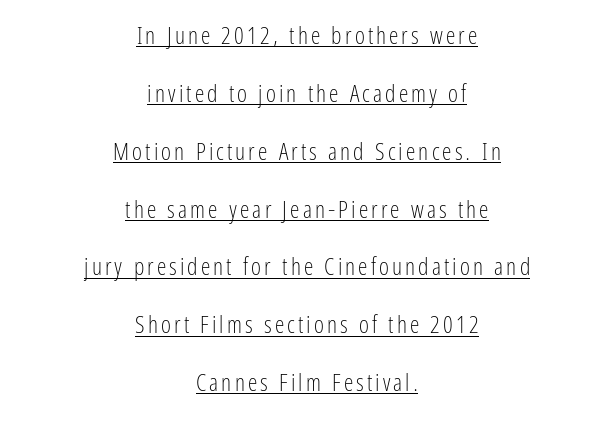
Q: Is the text bold? A: No.
Q: Is the text italic (slanted)? A: No, it is upright.
Q: Is the text underlined? A: Yes.
Q: How is the paragraph aligned? A: Centered.
Q: Is the spacing between lines tight, normal or loose? A: Loose.
